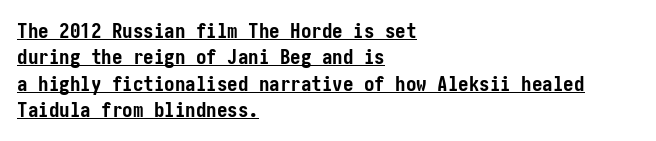
Q: Is the text bold? A: Yes.
Q: Is the text italic (slanted)? A: No, it is upright.
Q: Is the text underlined? A: Yes.
Q: How is the paragraph aligned? A: Left-aligned.
Q: Is the spacing between letters normal or unusually wide? A: Normal.
Q: Is the spacing between lines tight, normal or loose? A: Normal.
